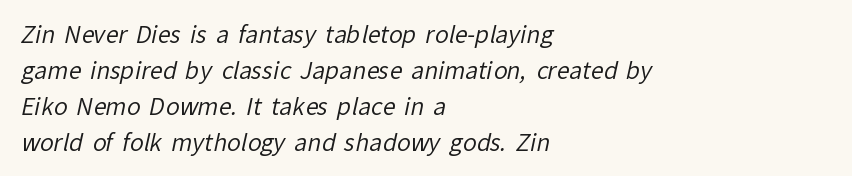
The image shows 23 px text type; set left-aligned, normal line spacing (1.56x), normal letter spacing, not underlined.
